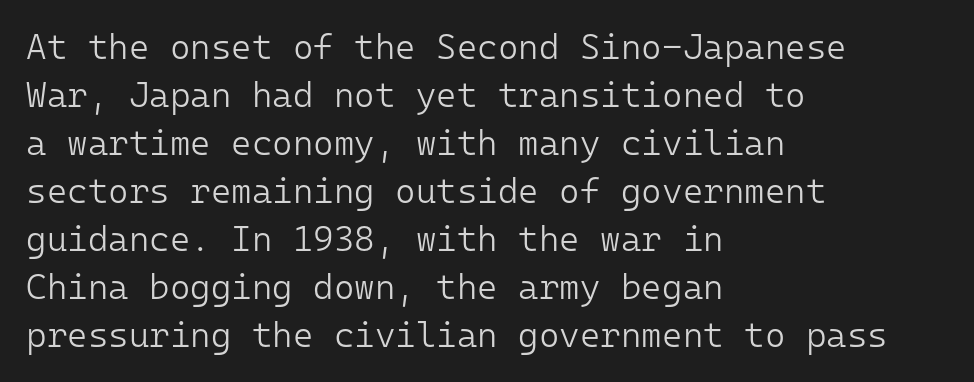
Clear beneath every line of the passage. Tracking here is standard; glyphs follow each other at the usual distance. The typeface has the unassuming heft of standard copy or less. Teacher's note: observe the even left margin — that is flush-left alignment. Regarding serifs, this sample does without them.
